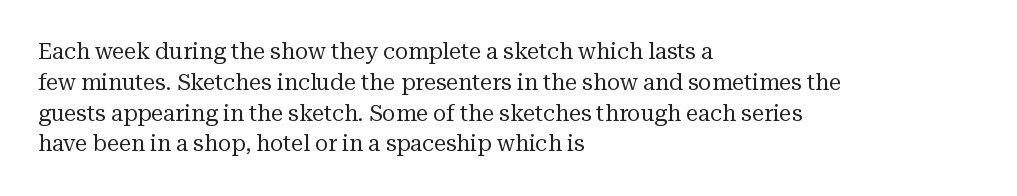
Summary of vertical rhythm: regular, with standard interline spacing. Short note: letters normally spaced. The font's upright variant was chosen for this text. Casual observation: everything's shoved over to the left.
